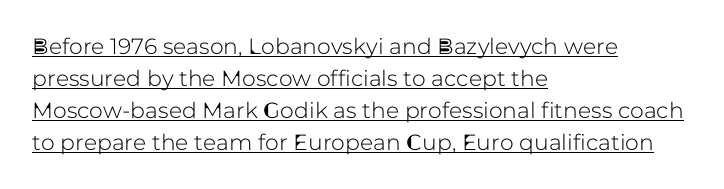
{"italic": "no", "underline": "yes", "align": "left", "line_spacing": "normal", "line_spacing_ratio": 1.46, "letter_spacing": "normal", "letter_spacing_em": 0.0, "glyph_px": 22}
